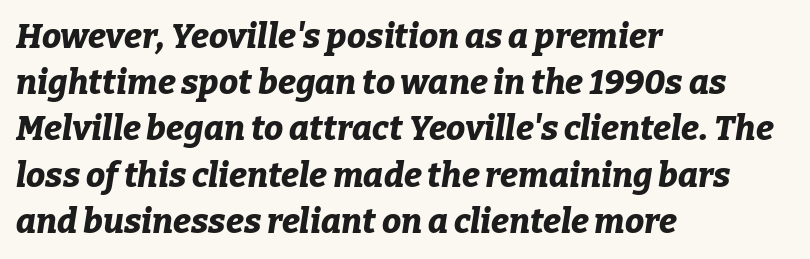
The image shows 34 px bold type, italic (leaning right); set left-aligned, normal line spacing (1.36x), normal letter spacing, not underlined; low stroke contrast and a medium x-height.
